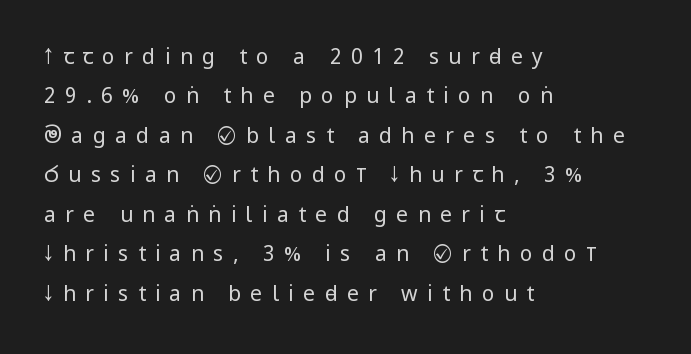
{"italic": "no", "bold": "no", "underline": "no", "align": "left", "line_spacing_ratio": 1.88, "letter_spacing": "wide", "letter_spacing_em": 0.45, "glyph_px": 21}
